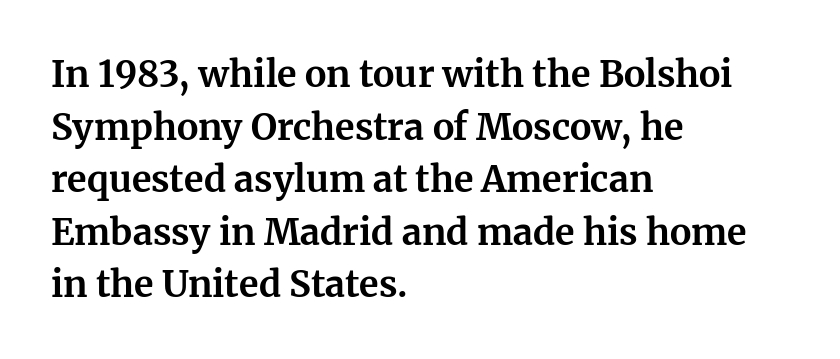
Q: Is the text bold? A: Yes.
Q: Is the text italic (slanted)? A: No, it is upright.
Q: Is the typeface a serif or a sans-serif typeface? A: Serif.
Q: Is the text underlined? A: No.
Q: How is the paragraph aligned? A: Left-aligned.
Q: Is the spacing between letters normal or unusually wide? A: Normal.
Q: Is the spacing between lines tight, normal or loose? A: Normal.
Q: Width (condensed, normal, or wide)? A: Normal.
Q: Stroke contrast? A: Medium.
Q: x-height? A: Medium.
Q: Monospaced? A: No.
